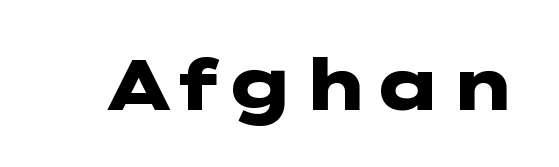
Q: Is the text bold? A: Yes.
Q: Is the text italic (slanted)? A: No, it is upright.
Q: Is the typeface a serif or a sans-serif typeface? A: Sans-serif.
Q: Is the text underlined? A: No.
Q: Is the spacing between letters normal or unusually wide? A: Normal.
Q: Width (condensed, normal, or wide)? A: Wide.
Q: Stroke contrast? A: Low.
Q: x-height? A: Medium.
